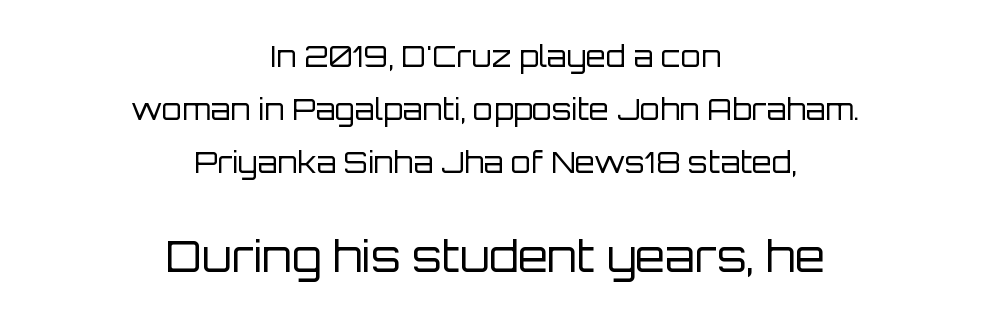
{"serif": "no", "italic": "no", "bold": "no", "weight": "regular", "width": "normal", "stroke_contrast": "low", "x_height": "large", "monospaced": "no", "underline": "no", "align": "center", "line_spacing_ratio": 1.83, "letter_spacing": "normal", "letter_spacing_em": 0.0, "larger_block": "second", "size_ratio": 1.48, "glyph_px": 43}
